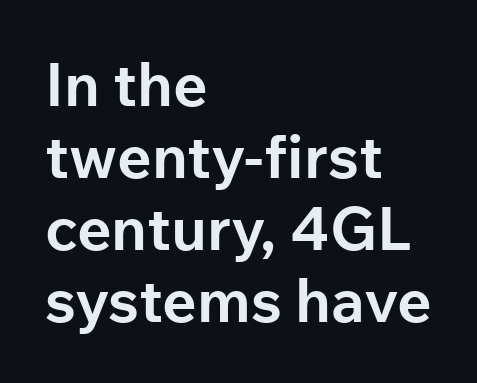
Think of a printed novel: that variable character pitch is what you see here. The lines are quadded left. Examine the stroke ends and you'll find no serifs. The words here are not underlined. These words are printed bold, with thick strokes throughout. Students, note that the glyphs here touch the page at normal intervals.
